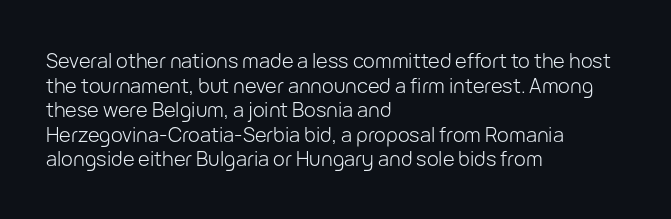
Q: Is the text bold? A: No.
Q: Is the text italic (slanted)? A: No, it is upright.
Q: Is the text underlined? A: No.
Q: How is the paragraph aligned? A: Left-aligned.
Q: Is the spacing between letters normal or unusually wide? A: Normal.
